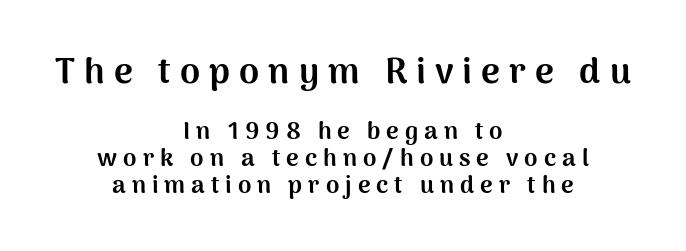
Look at the bottom of the vertical strokes: they stop flat, with no serifs. Proportional: the letters do not fall into vertical columns. The characters look thick and weighty, a clear bold. This rendering uses center alignment, leaving both contours irregular but symmetric. You could only call the tracking loose — the letters float apart.
